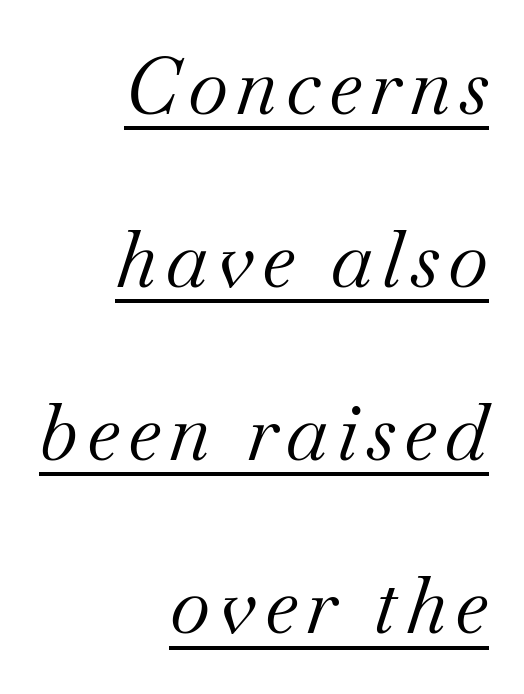
You can tell from the footed stems that serif type was used. This is oblique type, the kind used for emphasis or titles. A flush-right, rag-left setting is used for this passage. The leading is generous, giving the passage an open texture.
